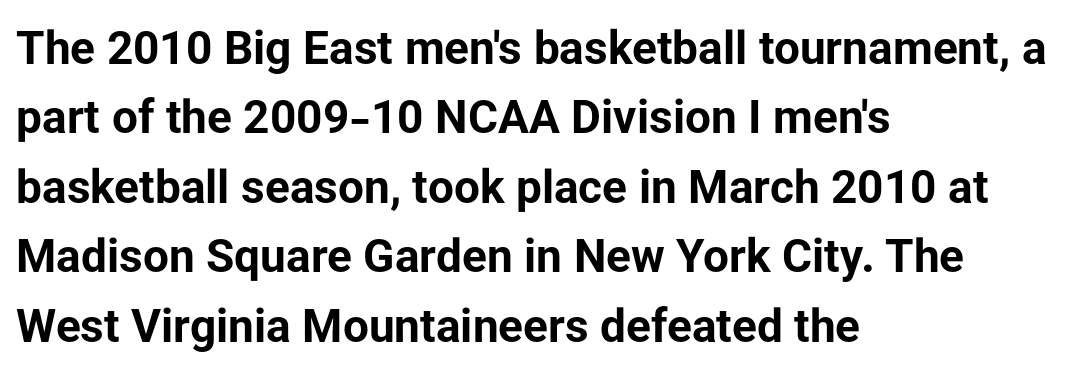
The image shows 46 px bold sans-serif type, upright; set left-aligned, normal line spacing (1.51x), normal letter spacing, not underlined; low stroke contrast and a medium x-height.
